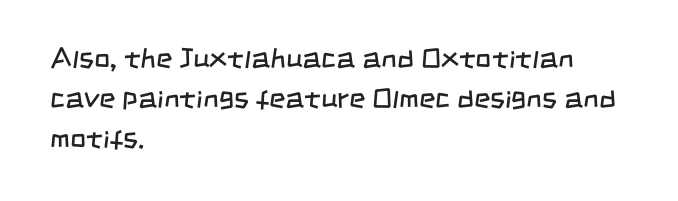
The lines are quadded left. The rendering uses natural spacing where letterforms have individual widths. Each letter's strokes conclude bluntly, with no projecting serifs. This sample uses plain, unmodified letter spacing. Weight class: somewhere from thin through regular. The specimen omits any rule beneath the text block's lines.
